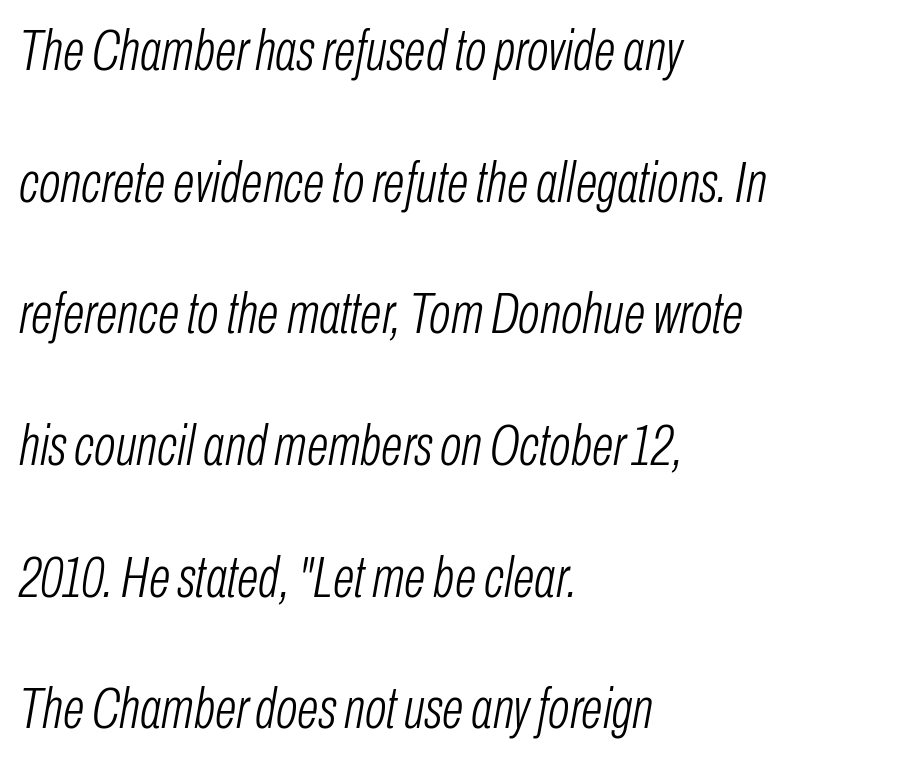
Q: Is the text bold? A: No.
Q: Is the text italic (slanted)? A: Yes, it leans right by about 10 degrees.
Q: Is the text underlined? A: No.
Q: How is the paragraph aligned? A: Left-aligned.
Q: Is the spacing between letters normal or unusually wide? A: Normal.
Q: Is the spacing between lines tight, normal or loose? A: Loose.
Q: Width (condensed, normal, or wide)? A: Condensed.
Q: Stroke contrast? A: Low.
Q: x-height? A: Medium.
Q: Monospaced? A: No.
